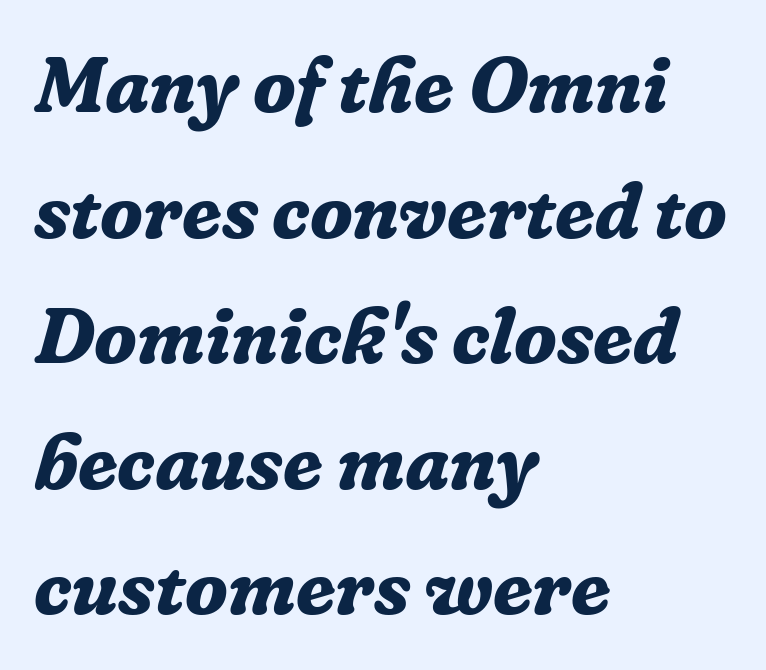
The image shows 79 px bold serif type, italic (leaning right); set left-aligned, normal line spacing (1.59x), normal letter spacing, not underlined; low stroke contrast and a medium x-height.
